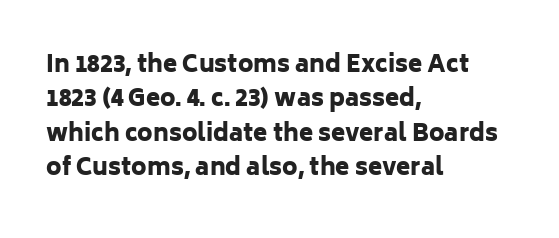
{"italic": "no", "bold": "yes", "underline": "no", "align": "left", "line_spacing": "normal", "line_spacing_ratio": 1.5, "letter_spacing": "normal", "letter_spacing_em": 0.0, "glyph_px": 23}
